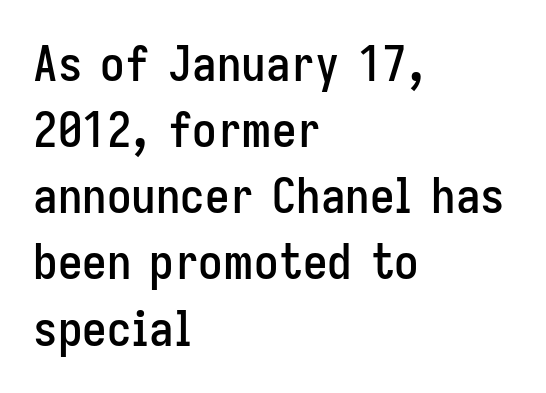
Q: Is the text italic (slanted)? A: No, it is upright.
Q: Is the typeface a serif or a sans-serif typeface? A: Sans-serif.
Q: Is the text underlined? A: No.
Q: How is the paragraph aligned? A: Left-aligned.
Q: Is the spacing between letters normal or unusually wide? A: Normal.
Q: Is the spacing between lines tight, normal or loose? A: Normal.
Q: Width (condensed, normal, or wide)? A: Condensed.
Q: Stroke contrast? A: Low.
Q: x-height? A: Medium.
Q: Monospaced? A: No.
